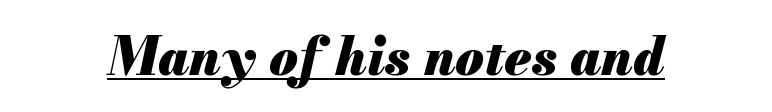
The image shows 52 px heavy type, italic (leaning right); set normal letter spacing, underlined; medium stroke contrast and a small x-height.
